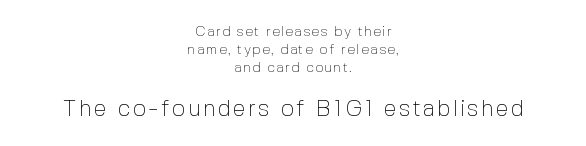
{"italic": "no", "bold": "no", "underline": "no", "align": "center", "line_spacing": "normal", "line_spacing_ratio": 1.29, "larger_block": "second", "size_ratio": 1.64, "glyph_px": 23}
